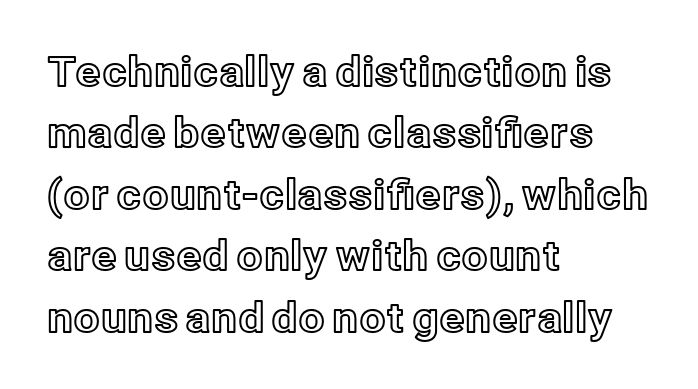
Q: Is the text italic (slanted)? A: No, it is upright.
Q: Is the text underlined? A: No.
Q: How is the paragraph aligned? A: Left-aligned.
Q: Is the spacing between letters normal or unusually wide? A: Normal.
Q: Is the spacing between lines tight, normal or loose? A: Normal.
Q: Width (condensed, normal, or wide)? A: Normal.
Q: x-height? A: Medium.
Q: Monospaced? A: No.
